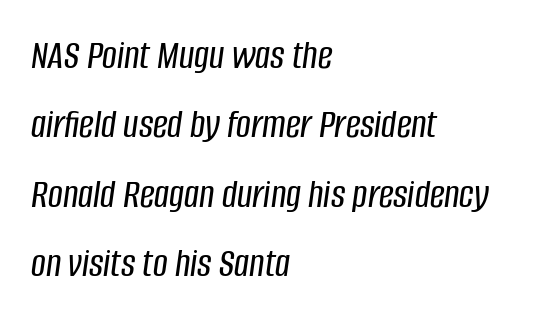
The image shows 41 px condensed type, italic (leaning right); set left-aligned, normal line spacing (1.69x), normal letter spacing, not underlined; low stroke contrast and a large x-height.
